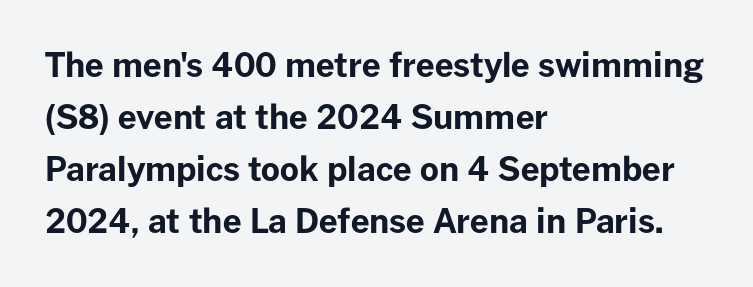
The letters sit at their default tracking, neither squeezed nor spread. Do the letters lean? They stand straight. Think of a printed novel: that variable character pitch is what you see here. Observe the absence of serifs on each vertical stroke in this sample.
